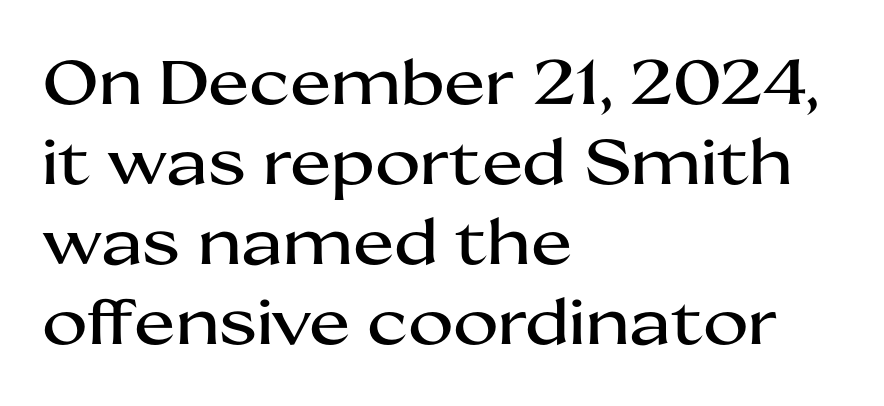
How would I describe the line gaps? Plain and ordinary. Proportional: the letters do not fall into vertical columns. Standard letterfit; no display-style spreading of the glyphs.
